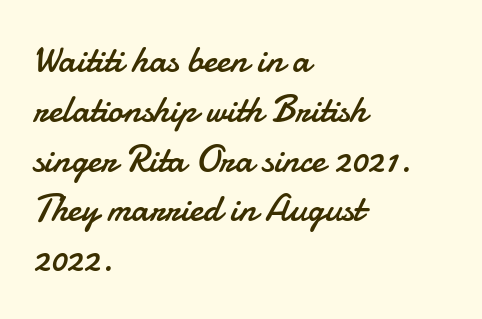
The image shows 38 px regular-weight sans-serif type; set left-aligned, normal line spacing (1.31x), normal letter spacing, not underlined; low stroke contrast and a small x-height.
